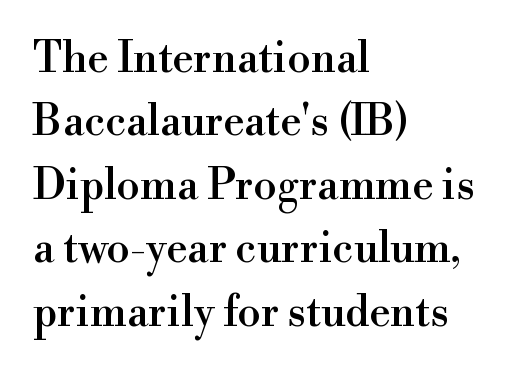
The image shows 42 px serif type, upright; set left-aligned, normal line spacing (1.51x), normal letter spacing, not underlined; a small x-height.
